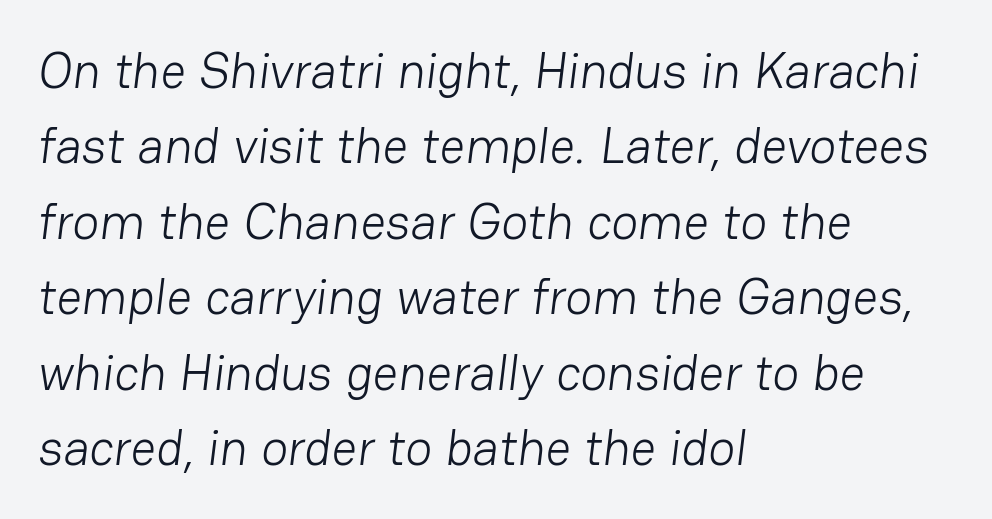
The image shows 50 px light sans-serif type; set left-aligned, normal line spacing (1.51x), normal letter spacing, not underlined; low stroke contrast and a medium x-height.
